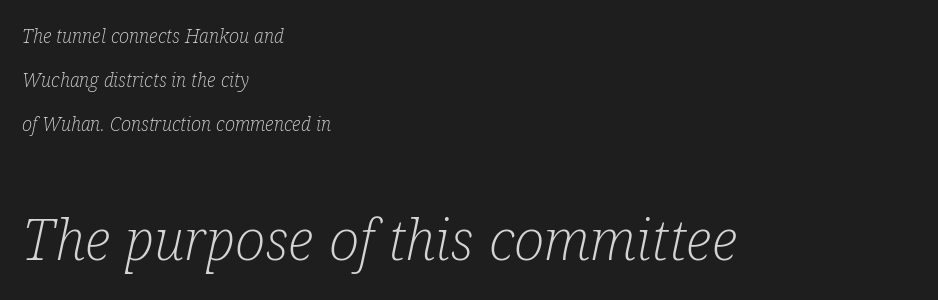
Q: Is the text bold? A: No.
Q: Is the text italic (slanted)? A: Yes, it leans right by about 12 degrees.
Q: Is the typeface a serif or a sans-serif typeface? A: Serif.
Q: Is the text underlined? A: No.
Q: How is the paragraph aligned? A: Left-aligned.
Q: Is the spacing between letters normal or unusually wide? A: Normal.
Q: Is the spacing between lines tight, normal or loose? A: Loose.
Q: Which block of text is set in a larger size, the first (top) or the second (bottom)? A: The second (bottom) one.
Q: Width (condensed, normal, or wide)? A: Condensed.
Q: Stroke contrast? A: Low.
Q: x-height? A: Medium.
Q: Monospaced? A: No.
